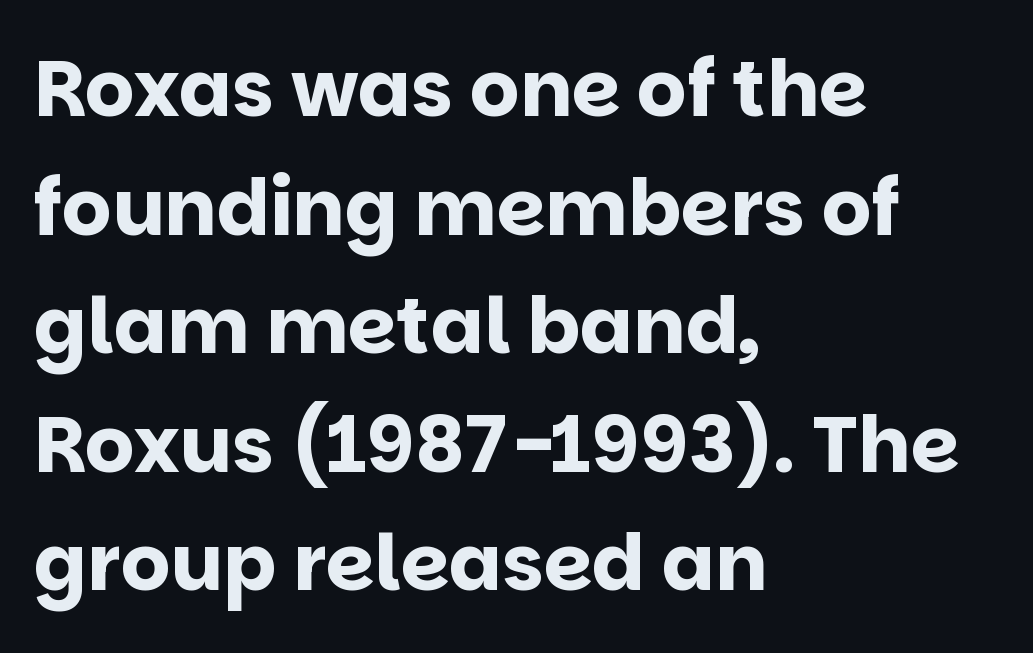
The image shows 78 px bold sans-serif type, upright; set left-aligned, normal line spacing (1.52x), normal letter spacing, not underlined; low stroke contrast and a large x-height.
